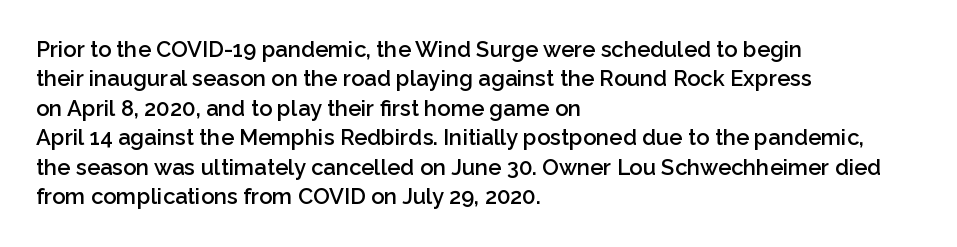
Notice how the passage keeps a crisp vertical edge on the left only. It's the straight-up-and-down kind of type. The zone under the glyphs is completely vacant. This is moderately heavy type, rendered in semibold. Compared with typical paragraphs, the rows here are spaced about the same.
